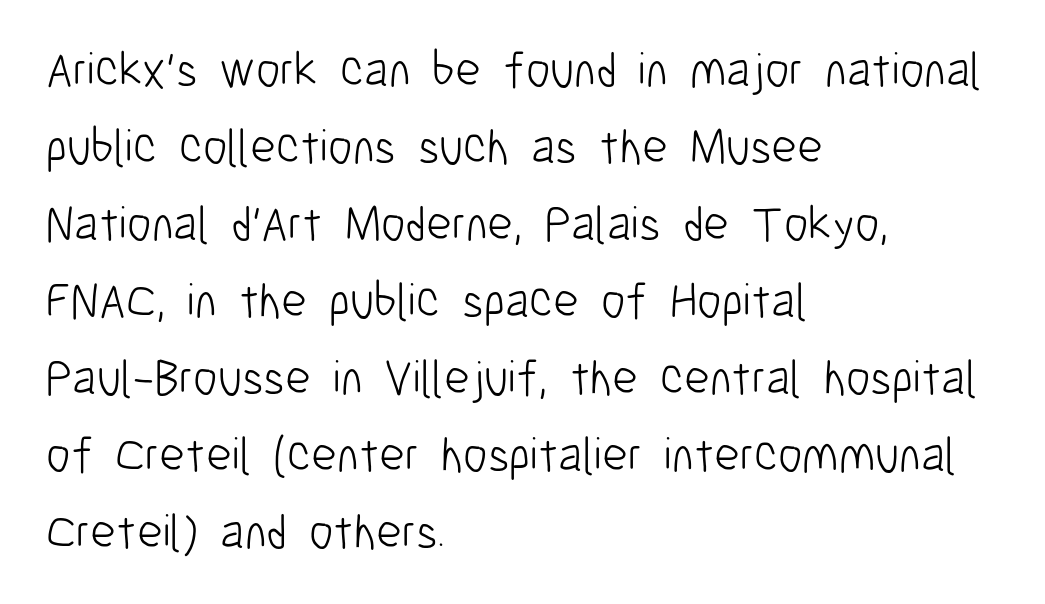
Think standard paragraph weight, or any step lighter than that. Line starts are locked; line ends wander. Quick note: underline off. Leading: standard. Classification — sans serif. The passage shown is typed in a proportional face where columns would drift.
